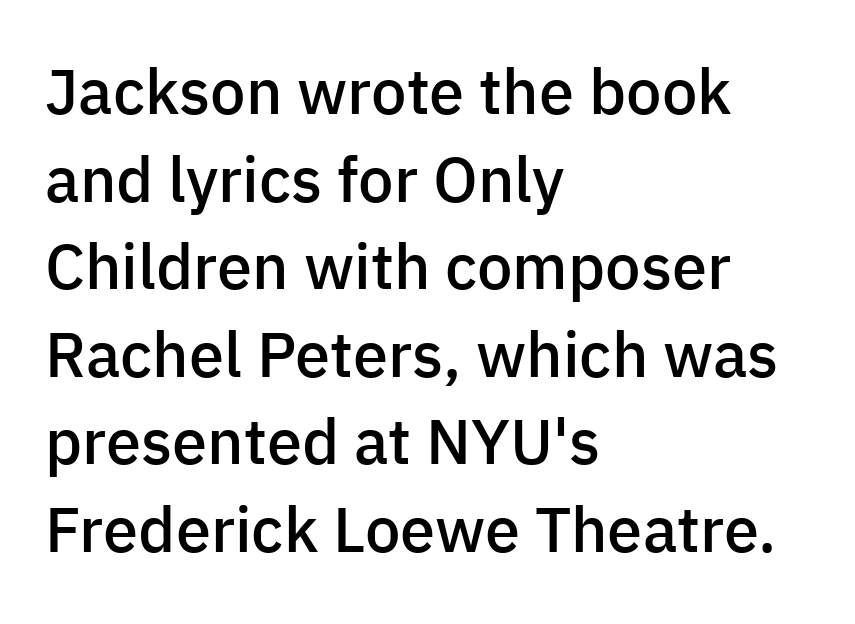
The image shows 63 px semibold sans-serif type, upright; set left-aligned, normal line spacing (1.39x), normal letter spacing, not underlined; low stroke contrast and a medium x-height.
